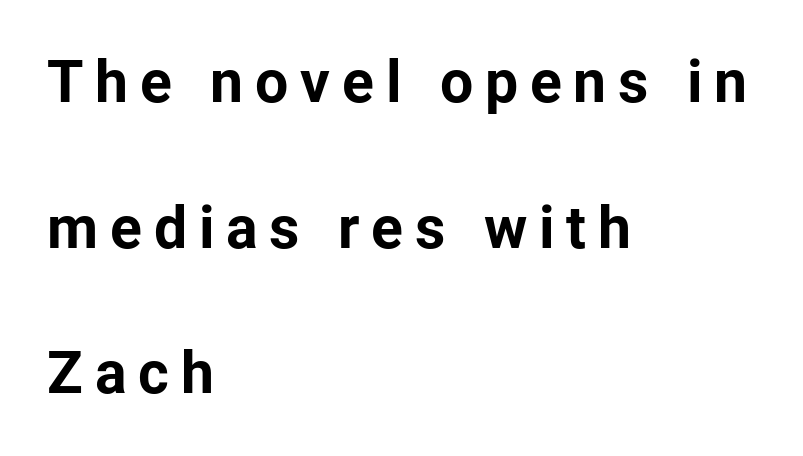
The image shows 59 px bold sans-serif type, upright; set left-aligned, loose line spacing (2.47x), unusually wide letter spacing (+0.2 em), not underlined; low stroke contrast and a medium x-height.
